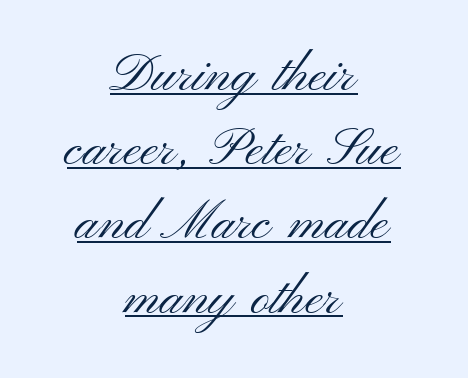
The image shows 53 px light, wide sans-serif type; set centered, normal line spacing (1.4x), normal letter spacing, underlined; medium stroke contrast and a small x-height.
